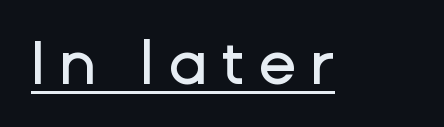
Q: Is the text italic (slanted)? A: No, it is upright.
Q: Is the typeface a serif or a sans-serif typeface? A: Sans-serif.
Q: Is the text underlined? A: Yes.
Q: Is the spacing between letters normal or unusually wide? A: Unusually wide.
Q: Width (condensed, normal, or wide)? A: Normal.
Q: Stroke contrast? A: Low.
Q: x-height? A: Medium.
Q: Monospaced? A: No.
